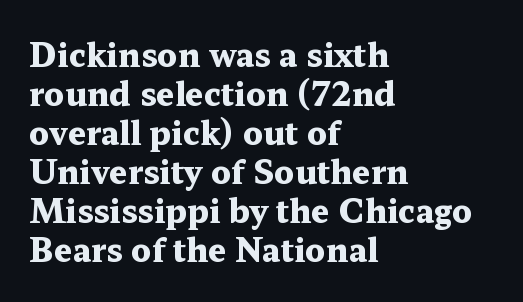
Q: Is the text bold? A: Yes.
Q: Is the text italic (slanted)? A: No, it is upright.
Q: Is the typeface a serif or a sans-serif typeface? A: Serif.
Q: Is the text underlined? A: No.
Q: How is the paragraph aligned? A: Left-aligned.
Q: Is the spacing between letters normal or unusually wide? A: Normal.
Q: Width (condensed, normal, or wide)? A: Wide.
Q: Stroke contrast? A: Medium.
Q: x-height? A: Medium.
Q: Monospaced? A: No.
